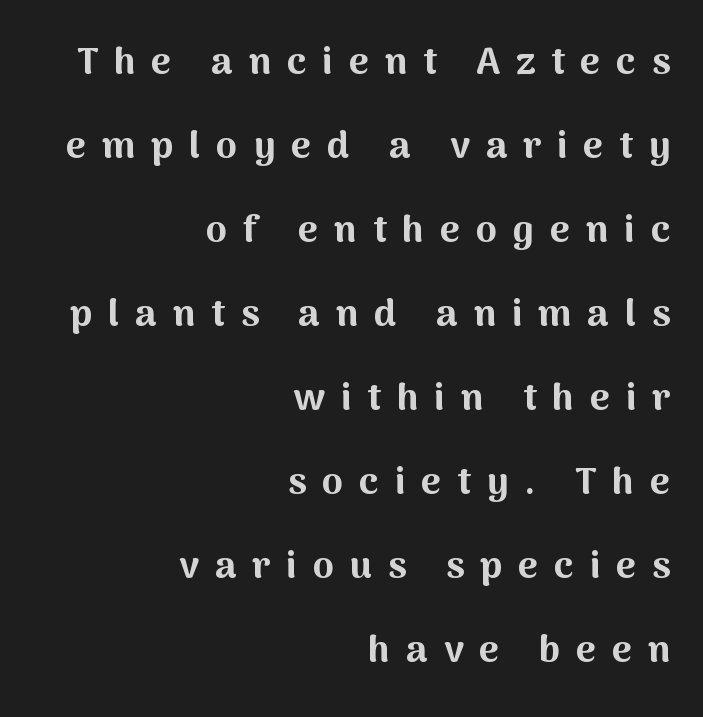
The image shows 38 px bold sans-serif type, upright; set right-aligned, loose line spacing (2.21x), unusually wide letter spacing (+0.42 em), not underlined; medium stroke contrast and a medium x-height.
